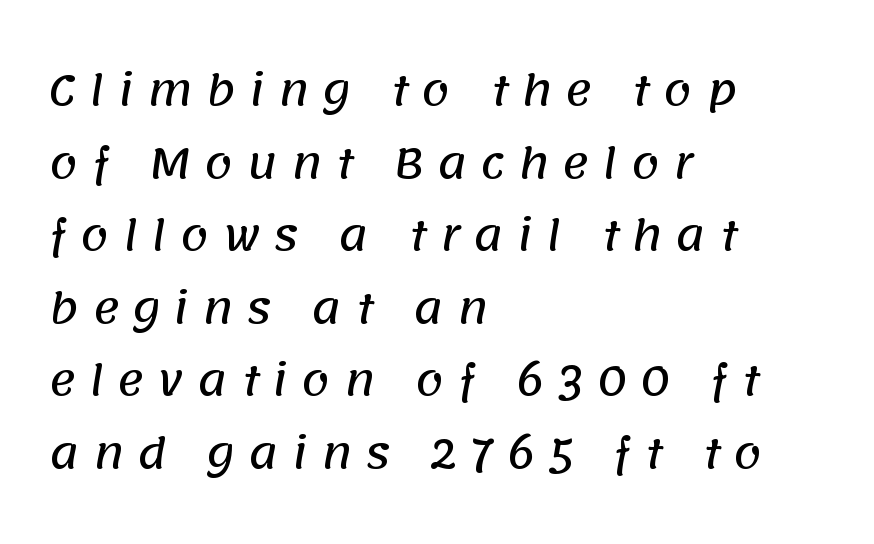
Type style note: lacks serifs. Each line starts at the same left margin while the right side varies. Descenders are the only things crossing below the line. The gaps between neighbouring characters are conspicuously large.
